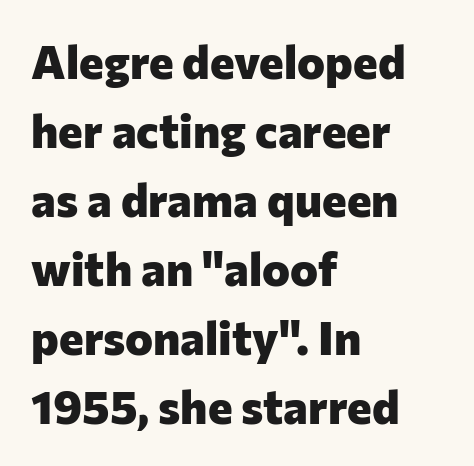
{"serif": "no", "italic": "no", "bold": "yes", "weight": "heavy", "width": "normal", "stroke_contrast": "low", "x_height": "medium", "monospaced": "no", "underline": "no", "align": "left", "line_spacing": "normal", "line_spacing_ratio": 1.47, "letter_spacing": "normal", "letter_spacing_em": 0.0, "glyph_px": 47}
